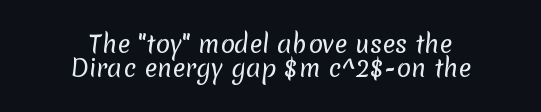
These lines huddle together more closely than default settings would place them. Each stroke keeps to a modest, everyday thickness or less. Caption: multi-line text, centered on the measure. The letterforms sit shoulder to shoulder at normal distance. Lines of text with bare space underneath.
